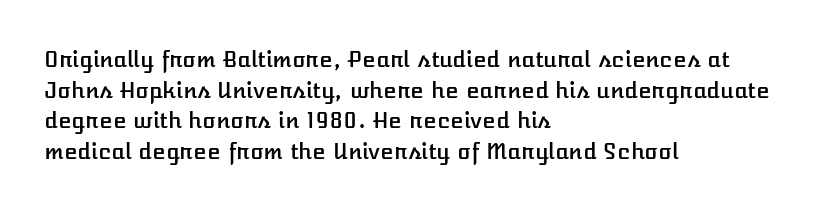
If you drew a line through each stem, it would be perfectly vertical. Honestly, the letter spacing is just normal — you wouldn't notice it. The words here are not underlined. Notice how the passage keeps a crisp vertical edge on the left only. Interline gaps are of average width in this sample.
